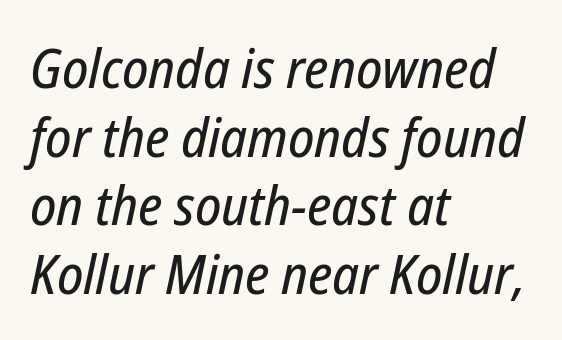
{"italic": "yes", "lean": "right", "slant_degrees": 12, "width": "condensed", "stroke_contrast": "low", "x_height": "medium", "monospaced": "no", "underline": "no", "align": "left", "line_spacing": "normal", "line_spacing_ratio": 1.27, "letter_spacing": "normal", "letter_spacing_em": 0.0, "glyph_px": 54}
